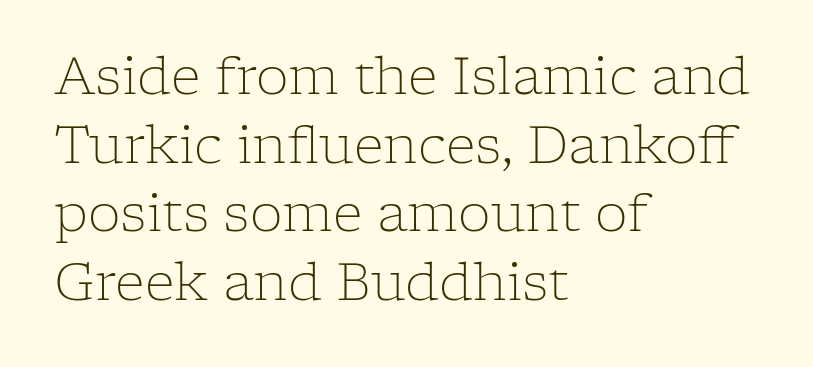
{"serif": "yes", "italic": "no", "bold": "no", "weight": "light", "width": "normal", "stroke_contrast": "low", "x_height": "medium", "monospaced": "no", "underline": "no", "align": "left", "line_spacing": "normal", "line_spacing_ratio": 1.32, "letter_spacing": "normal", "letter_spacing_em": 0.0, "glyph_px": 52}
